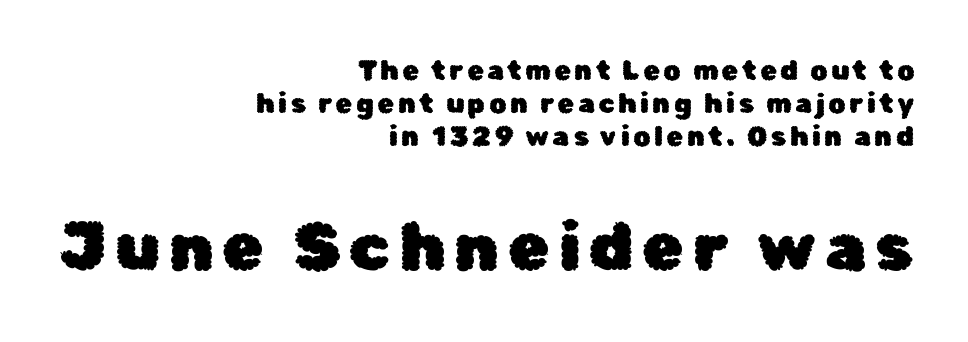
Each line ends at the same right margin while the left side varies. Between these two stacked blocks, the lower one wins on size. The specimen omits any rule beneath the text block's lines. This sample has the flowing, uneven cadence of proportional lettering.
